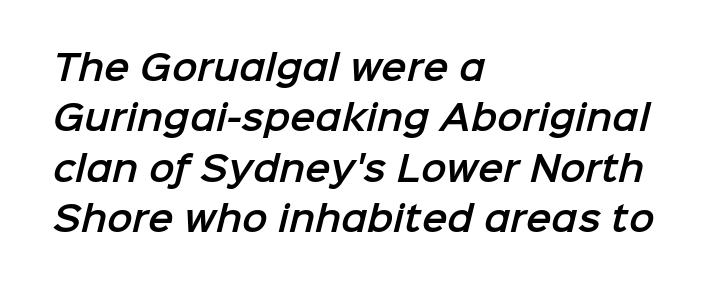
Reading down the column, the eye jumps a familiar distance to each next line. In terms of letterform style, serifs are entirely absent. The gaps between neighbouring characters are ordinary and unremarkable. Do the characters align in a grid? No, the font is proportional.
